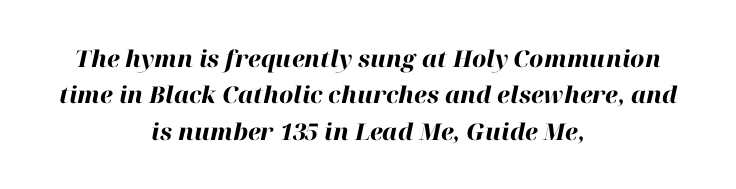
The image shows 23 px bold type, italic (leaning right); set centered, normal line spacing (1.58x), normal letter spacing, not underlined.
